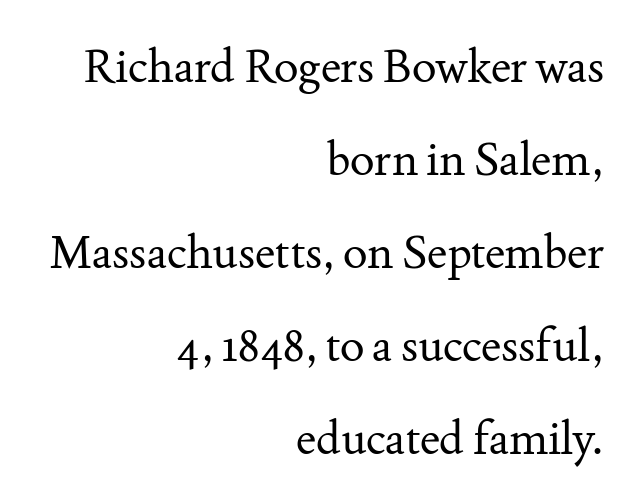
The image shows 46 px regular-weight serif type, upright; set right-aligned, loose line spacing (2.02x), normal letter spacing, not underlined; medium stroke contrast and a small x-height.
